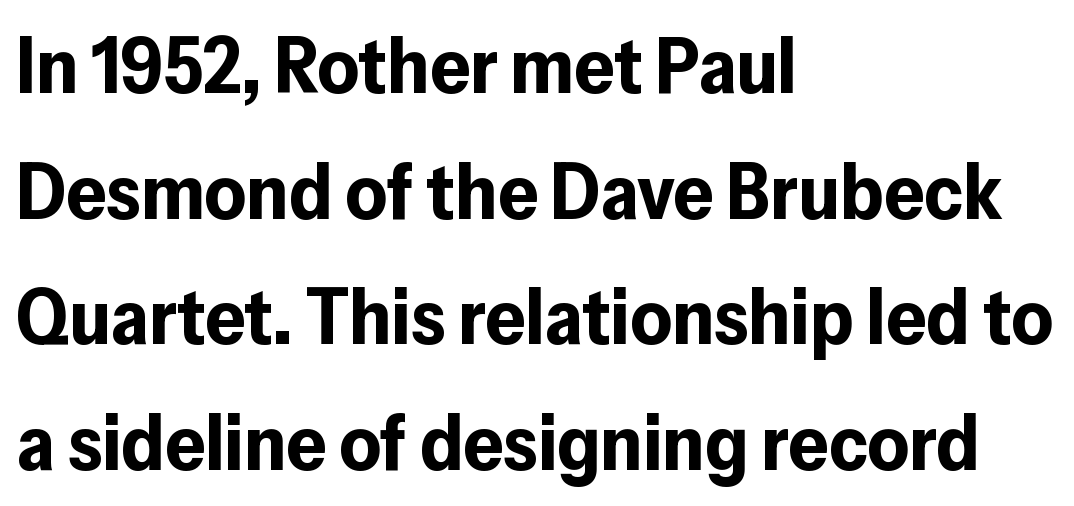
The image shows 79 px bold sans-serif type, upright; set left-aligned, normal line spacing (1.59x), normal letter spacing, not underlined; low stroke contrast and a medium x-height.
